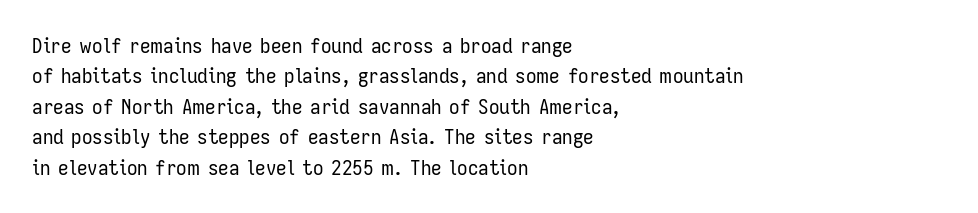
{"italic": "no", "bold": "no", "underline": "no", "align": "left", "line_spacing": "normal", "line_spacing_ratio": 1.45, "letter_spacing": "normal", "letter_spacing_em": 0.0, "glyph_px": 21}
